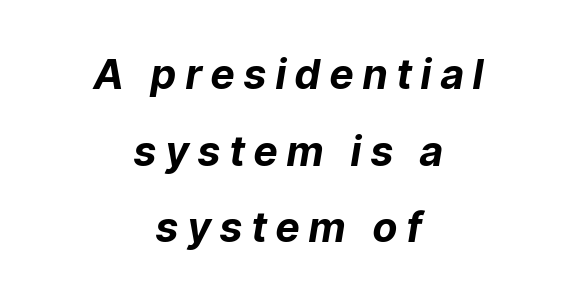
{"italic": "yes", "lean": "right", "slant_degrees": 9, "bold": "yes", "weight": "bold", "width": "normal", "stroke_contrast": "low", "x_height": "medium", "monospaced": "no", "underline": "no", "align": "center", "line_spacing_ratio": 1.87, "letter_spacing": "wide", "letter_spacing_em": 0.24, "glyph_px": 41}
